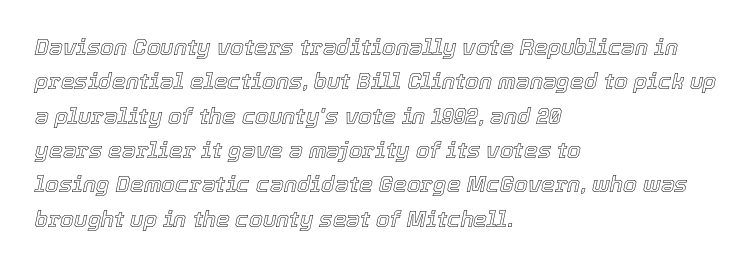
The image shows 22 px text type, italic (leaning right); set left-aligned, normal line spacing (1.56x), normal letter spacing, not underlined.
